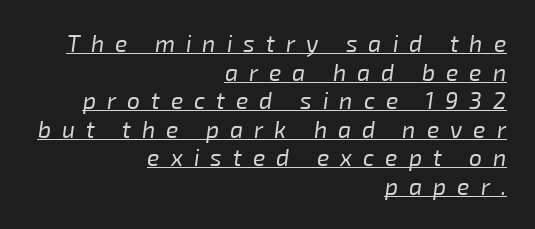
The image shows 23 px text type, italic (leaning right); set right-aligned, line spacing 1.24x, unusually wide letter spacing (+0.48 em), underlined.
